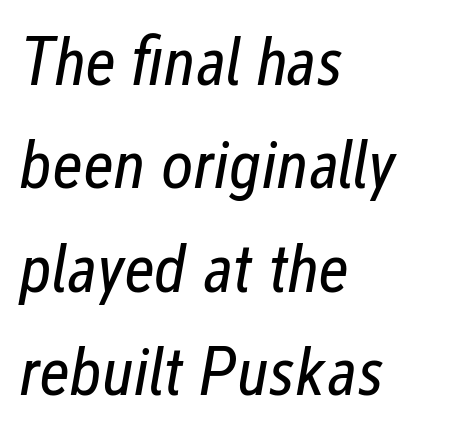
Varying glyph widths throughout — classic text-font behaviour. Is the stroke heavy? The answer is a plain regular-or-lighter. Tracking here is standard; glyphs follow each other at the usual distance. Each row of text sits above clean, open space. Regarding leading, the lines here are spaced in the standard way.
